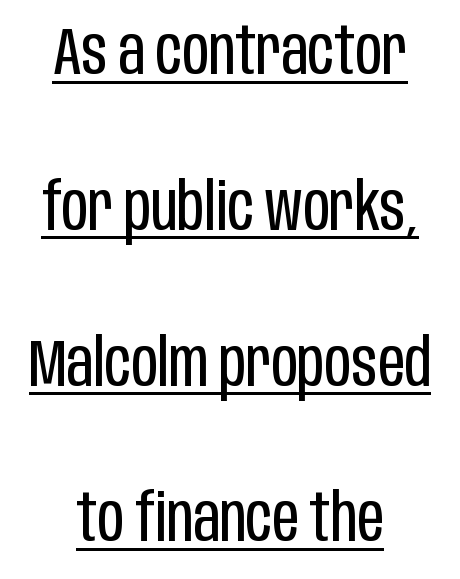
Nope, no serifs anywhere on these letters. Typeset on center — no edge is straight. The lettering stays uniformly vertical, giving the passage a roman look. If you measured baseline to baseline, you'd find a long distance.
